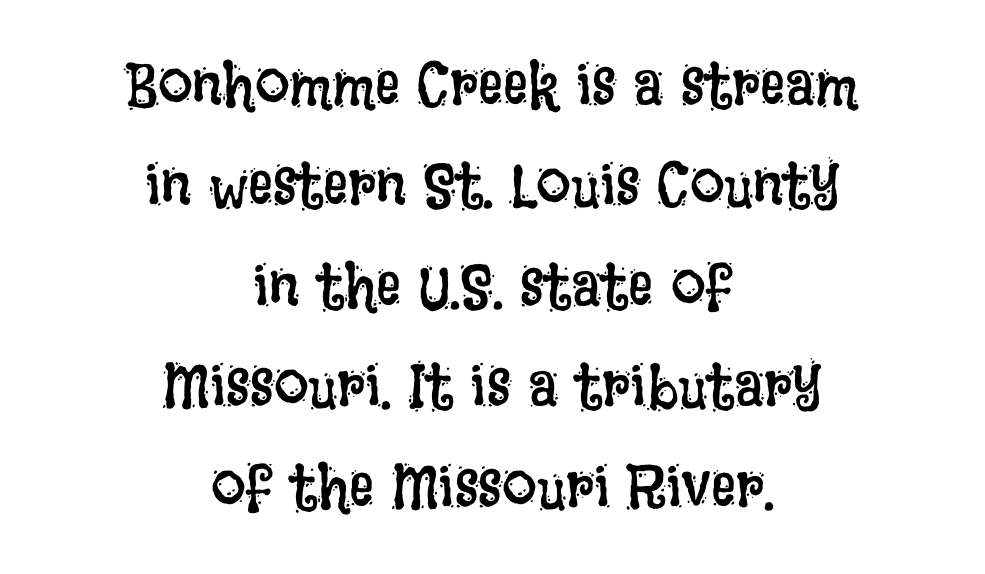
These lines are rendered in a variable-pitch font. Quick note: interline space is typical. The compositor balanced each line on the midline. Observe the ordinary spacing: letters are neighbours, not strangers. A roman cut, with each character standing at attention. Check under the words: just untouched page.
